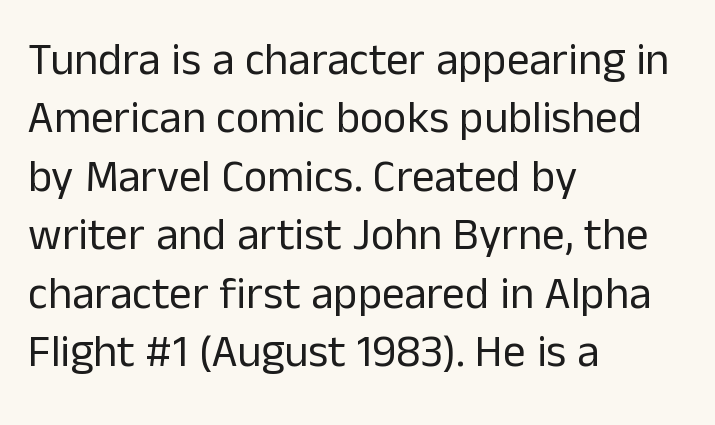
Quick note: interline space is typical. Each letter's strokes conclude bluntly, with no projecting serifs. Every character sits straight up, as roman type does. Where is the straight margin? On the left. Bold? No — there's no thickening of the strokes.
